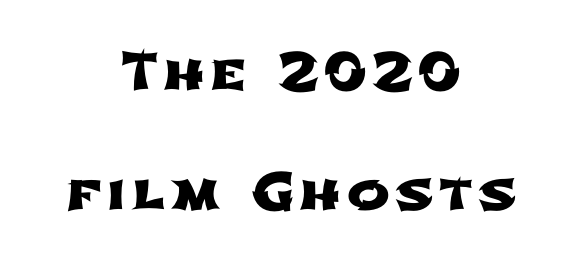
{"serif": "no", "width": "wide", "stroke_contrast": "low", "x_height": "medium", "monospaced": "no", "underline": "no", "align": "center", "line_spacing": "loose", "line_spacing_ratio": 2.35, "glyph_px": 51}
